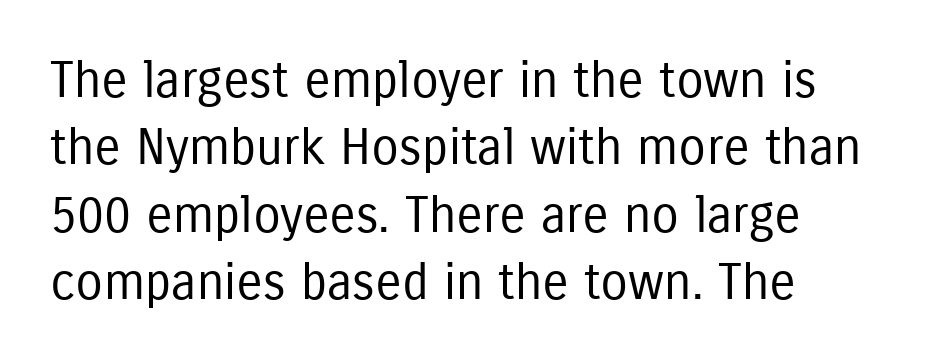
How are the letters spaced? Ordinarily, with no added tracking. Characters remain perfectly vertical along every line. Do the characters align in a grid? No, the font is proportional. The line-height multiplier appears to be the usual default.
